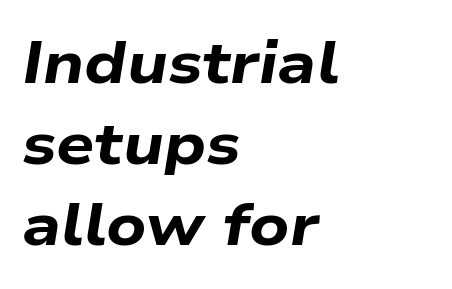
{"italic": "yes", "lean": "right", "slant_degrees": 9, "bold": "yes", "weight": "bold", "width": "wide", "stroke_contrast": "low", "x_height": "medium", "monospaced": "no", "underline": "no", "align": "left", "line_spacing": "normal", "line_spacing_ratio": 1.35, "letter_spacing": "normal", "letter_spacing_em": 0.0, "glyph_px": 60}
